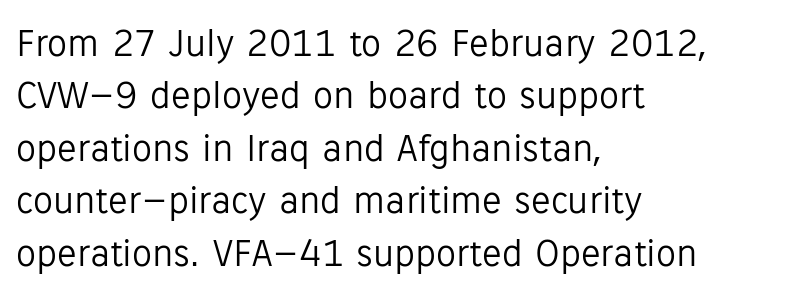
{"serif": "no", "italic": "no", "bold": "no", "weight": "light", "width": "normal", "stroke_contrast": "low", "x_height": "medium", "monospaced": "no", "underline": "no", "align": "left", "line_spacing": "normal", "line_spacing_ratio": 1.31, "letter_spacing": "normal", "letter_spacing_em": 0.0, "glyph_px": 40}
